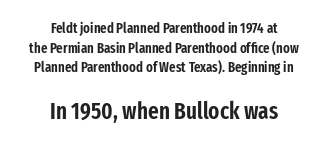
{"italic": "no", "underline": "no", "align": "center", "line_spacing": "normal", "line_spacing_ratio": 1.41, "letter_spacing": "normal", "letter_spacing_em": 0.0, "larger_block": "second", "size_ratio": 1.64, "glyph_px": 23}
